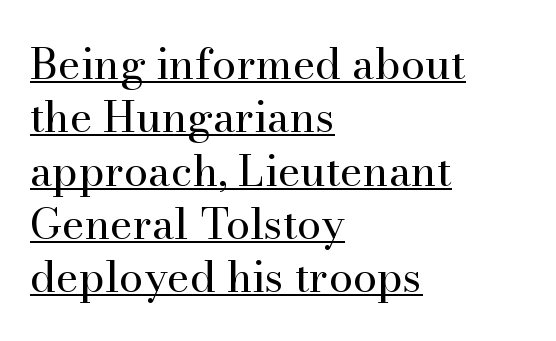
Q: Is the text bold? A: No.
Q: Is the text italic (slanted)? A: No, it is upright.
Q: Is the typeface a serif or a sans-serif typeface? A: Serif.
Q: Is the text underlined? A: Yes.
Q: How is the paragraph aligned? A: Left-aligned.
Q: Is the spacing between letters normal or unusually wide? A: Normal.
Q: Width (condensed, normal, or wide)? A: Normal.
Q: Stroke contrast? A: High.
Q: x-height? A: Small.
Q: Monospaced? A: No.
